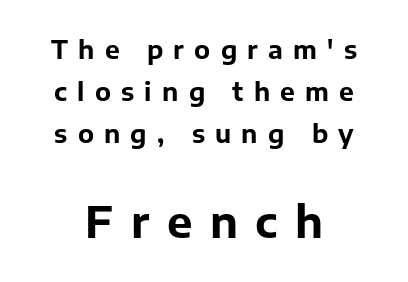
{"serif": "no", "italic": "no", "bold": "yes", "weight": "bold", "width": "normal", "stroke_contrast": "low", "x_height": "medium", "monospaced": "no", "underline": "no", "align": "center", "line_spacing": "normal", "line_spacing_ratio": 1.68, "letter_spacing": "wide", "letter_spacing_em": 0.41, "larger_block": "second", "size_ratio": 1.72, "glyph_px": 43}
